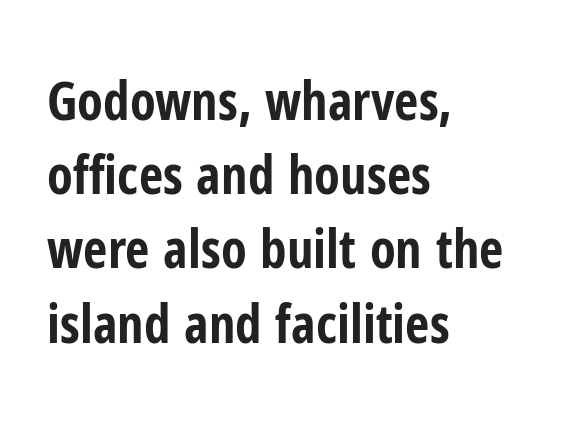
In terms of leading, this rendering sits right in the middle. Compared with an ordinary text face, these strokes are far heavier — a full bold. These lines were composed using upright roman letters. Just letters on the line, the space beneath them empty. The rendering uses natural spacing where letterforms have individual widths.
